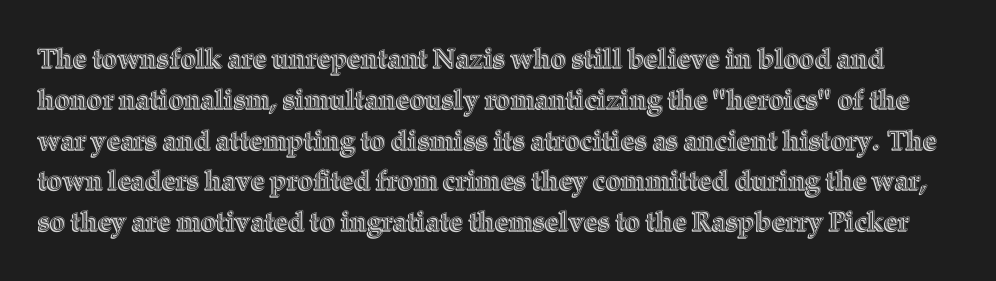
The image shows 27 px text type, upright; set normal line spacing (1.51x), normal letter spacing, not underlined.
